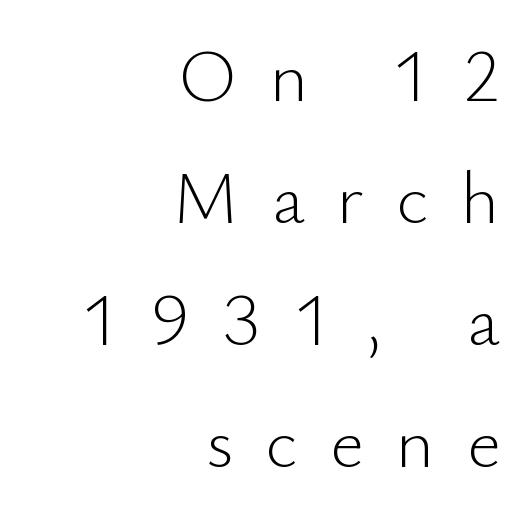
The image shows 73 px light sans-serif type, upright; set right-aligned, normal line spacing (1.67x), unusually wide letter spacing (+0.45 em), not underlined; low stroke contrast and a small x-height.
